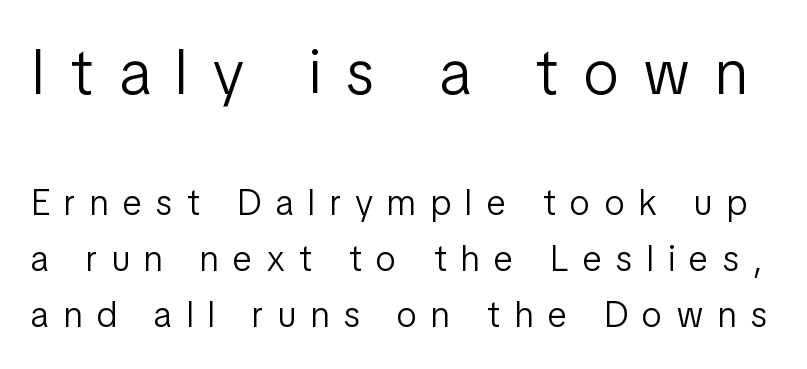
{"serif": "no", "italic": "no", "bold": "no", "weight": "light", "width": "condensed", "stroke_contrast": "low", "x_height": "medium", "monospaced": "no", "underline": "no", "line_spacing": "normal", "line_spacing_ratio": 1.55, "letter_spacing": "wide", "letter_spacing_em": 0.41, "larger_block": "first", "size_ratio": 1.75, "glyph_px": 63}
